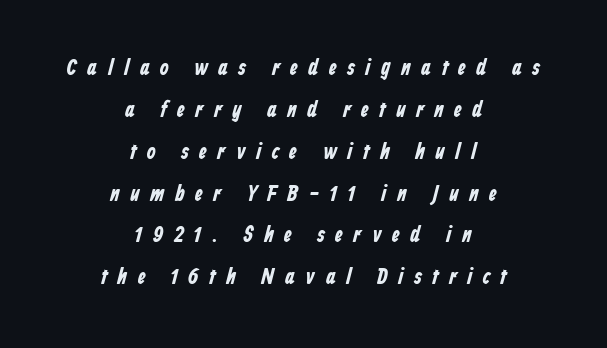
{"bold": "yes", "underline": "no", "align": "center", "line_spacing_ratio": 1.82, "letter_spacing": "wide", "letter_spacing_em": 0.46, "glyph_px": 23}
